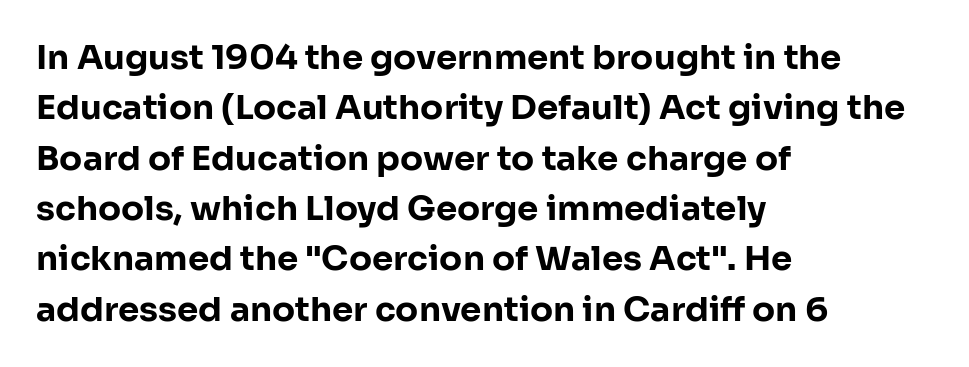
Q: Is the text bold? A: Yes.
Q: Is the text italic (slanted)? A: No, it is upright.
Q: Is the typeface a serif or a sans-serif typeface? A: Sans-serif.
Q: Is the text underlined? A: No.
Q: How is the paragraph aligned? A: Left-aligned.
Q: Is the spacing between letters normal or unusually wide? A: Normal.
Q: Is the spacing between lines tight, normal or loose? A: Normal.
Q: Width (condensed, normal, or wide)? A: Normal.
Q: Stroke contrast? A: Low.
Q: x-height? A: Medium.
Q: Monospaced? A: No.
